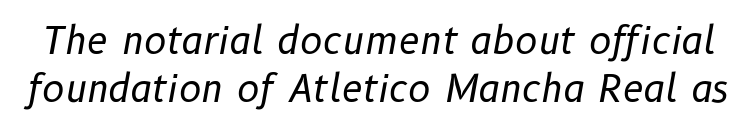
The image shows 38 px regular-weight type, italic (leaning right); set normal line spacing (1.27x), normal letter spacing, not underlined; low stroke contrast and a medium x-height.
